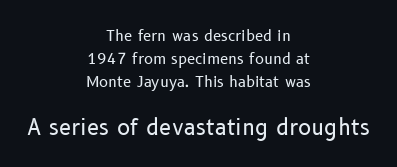
{"italic": "no", "bold": "no", "underline": "no", "align": "center", "line_spacing": "normal", "line_spacing_ratio": 1.54, "letter_spacing": "normal", "letter_spacing_em": 0.0, "larger_block": "second", "size_ratio": 1.47, "glyph_px": 22}
